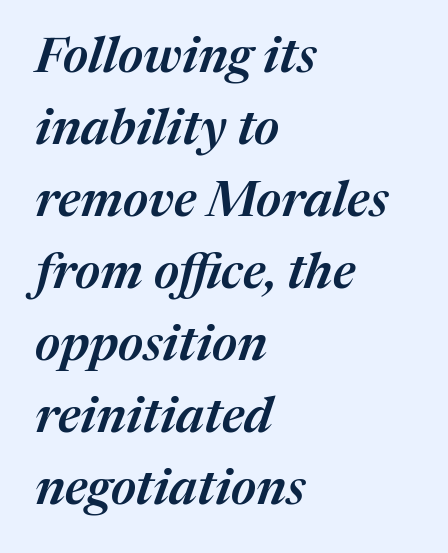
{"italic": "yes", "lean": "right", "slant_degrees": 17, "bold": "semi", "weight": "semibold", "width": "normal", "stroke_contrast": "medium", "x_height": "medium", "monospaced": "no", "underline": "no", "align": "left", "line_spacing": "normal", "line_spacing_ratio": 1.44, "letter_spacing": "normal", "letter_spacing_em": 0.0, "glyph_px": 50}
